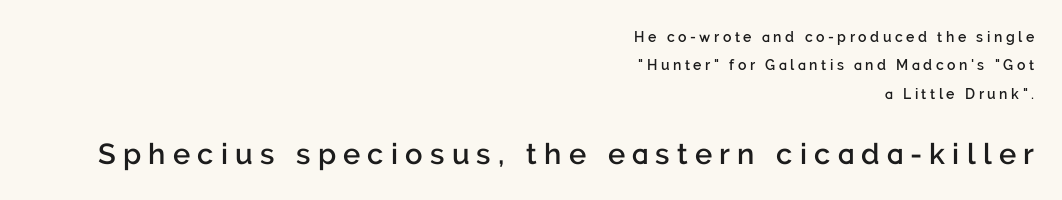
{"serif": "no", "italic": "no", "bold": "semi", "weight": "semibold", "width": "normal", "stroke_contrast": "low", "x_height": "medium", "monospaced": "no", "underline": "no", "align": "right", "line_spacing": "loose", "line_spacing_ratio": 2.03, "letter_spacing": "wide", "letter_spacing_em": 0.25, "larger_block": "second", "size_ratio": 2.07, "glyph_px": 29}
